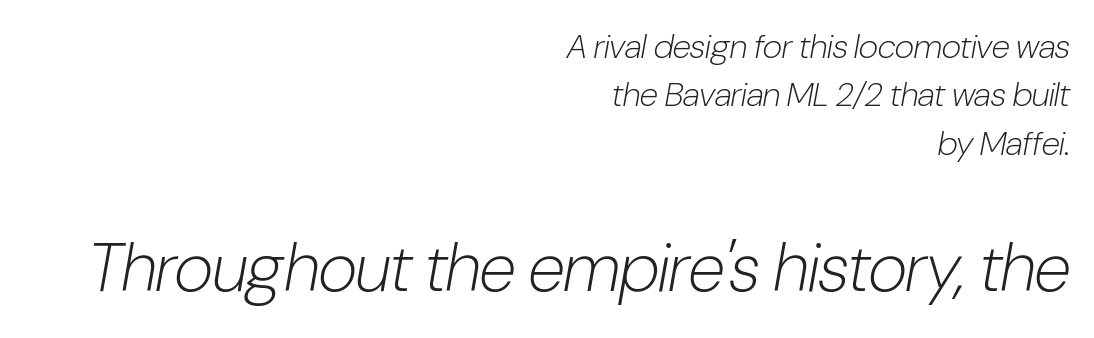
{"italic": "yes", "lean": "right", "slant_degrees": 10, "bold": "no", "weight": "light", "width": "condensed", "stroke_contrast": "low", "x_height": "medium", "monospaced": "no", "underline": "no", "align": "right", "line_spacing": "normal", "line_spacing_ratio": 1.42, "letter_spacing": "normal", "letter_spacing_em": 0.0, "larger_block": "second", "size_ratio": 2.0, "glyph_px": 68}
